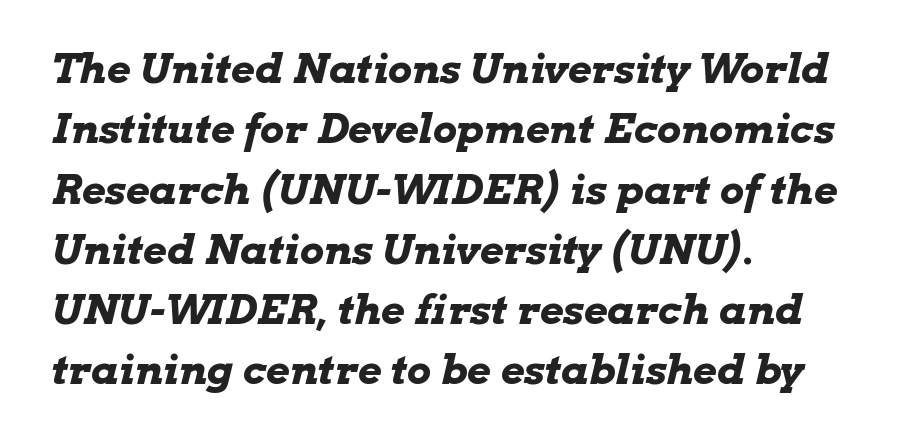
{"italic": "yes", "lean": "right", "slant_degrees": 13, "bold": "yes", "weight": "bold", "width": "wide", "stroke_contrast": "low", "x_height": "medium", "monospaced": "no", "underline": "no", "align": "left", "line_spacing": "normal", "line_spacing_ratio": 1.47, "letter_spacing": "normal", "letter_spacing_em": 0.0, "glyph_px": 41}
